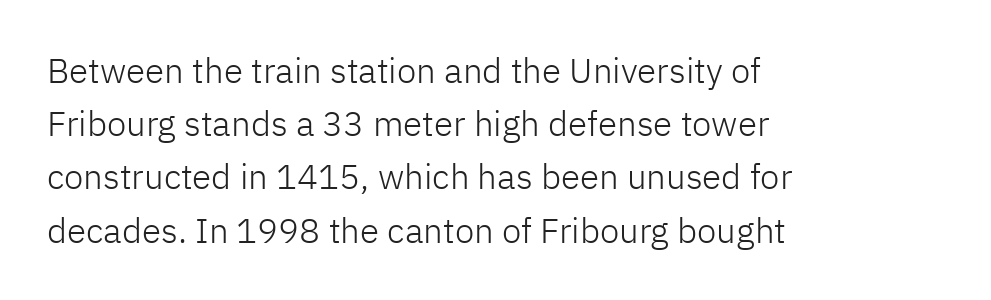
The baseline area is clear. Students, observe: this is what conventionally led text looks like. The rag falls on the right side of this text block. Note the varied advance widths — an 'i' is clearly narrower than an 'm'. The letters stand straight up with perfectly vertical stems.
